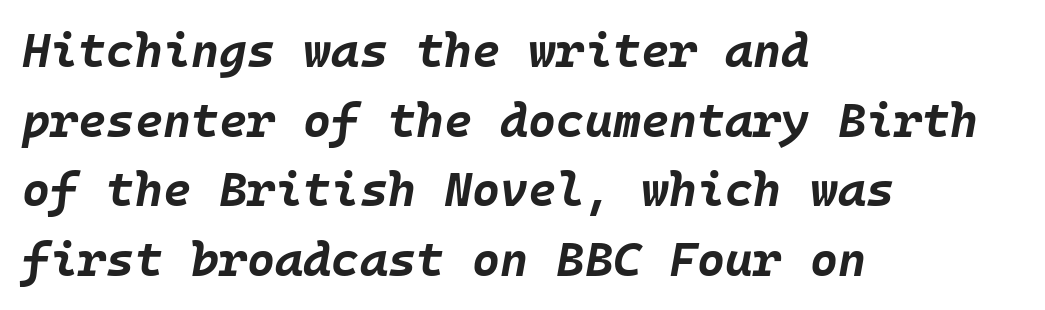
The image shows 48 px bold type, italic (leaning right); set left-aligned, normal line spacing (1.45x), normal letter spacing, not underlined; low stroke contrast and a large x-height.
